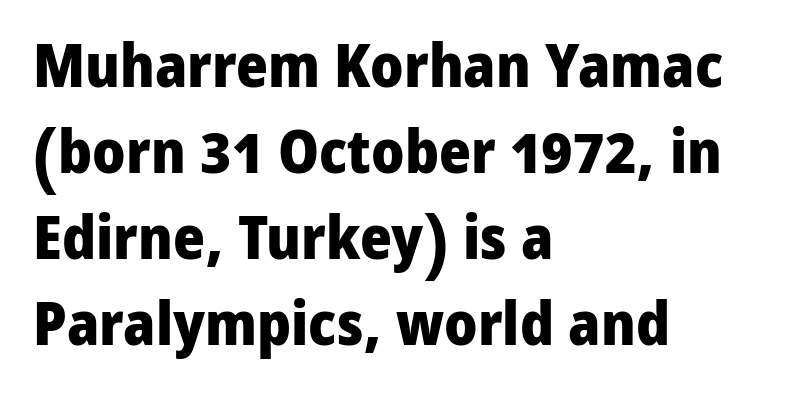
{"serif": "no", "italic": "no", "bold": "yes", "weight": "heavy", "width": "normal", "stroke_contrast": "low", "x_height": "medium", "monospaced": "no", "underline": "no", "align": "left", "line_spacing": "normal", "line_spacing_ratio": 1.41, "letter_spacing": "normal", "letter_spacing_em": 0.0, "glyph_px": 61}
